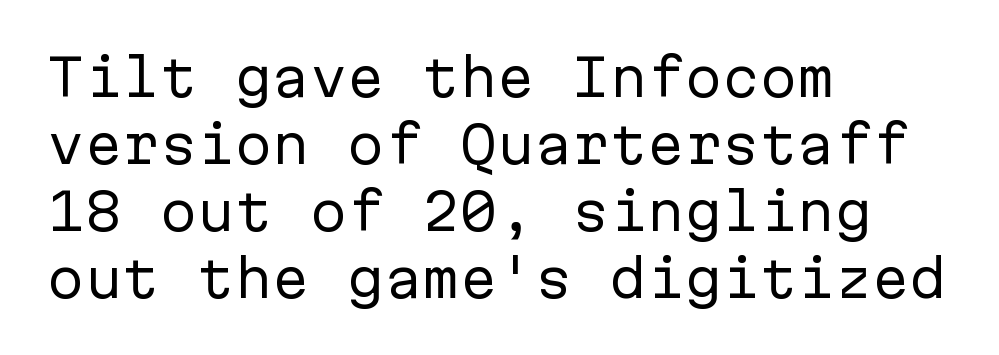
The image shows 50 px regular-weight sans-serif type, upright, monospaced; set left-aligned, normal line spacing (1.34x), normal letter spacing, not underlined; low stroke contrast and a medium x-height.
